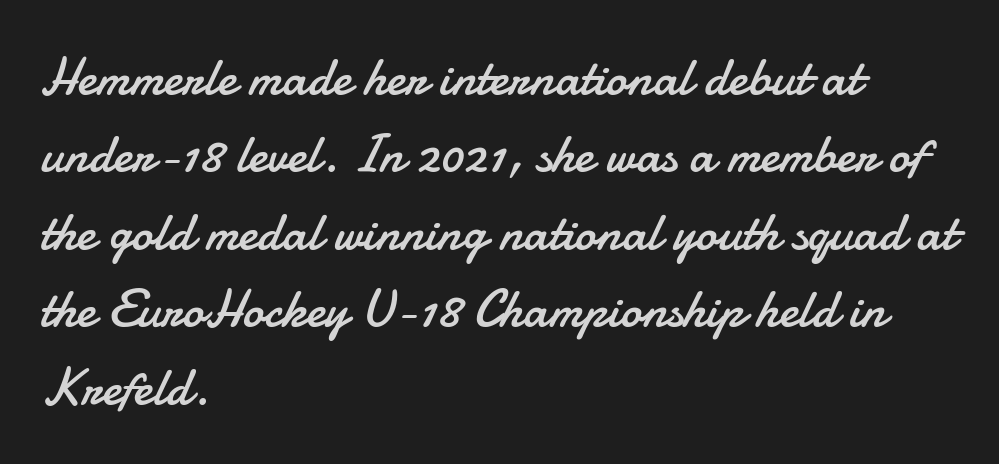
Q: Is the text bold? A: No.
Q: Is the text italic (slanted)? A: Yes.
Q: Is the typeface a serif or a sans-serif typeface? A: Sans-serif.
Q: Is the text underlined? A: No.
Q: How is the paragraph aligned? A: Left-aligned.
Q: Is the spacing between letters normal or unusually wide? A: Normal.
Q: Is the spacing between lines tight, normal or loose? A: Normal.
Q: Width (condensed, normal, or wide)? A: Normal.
Q: Stroke contrast? A: Low.
Q: x-height? A: Small.
Q: Monospaced? A: No.
